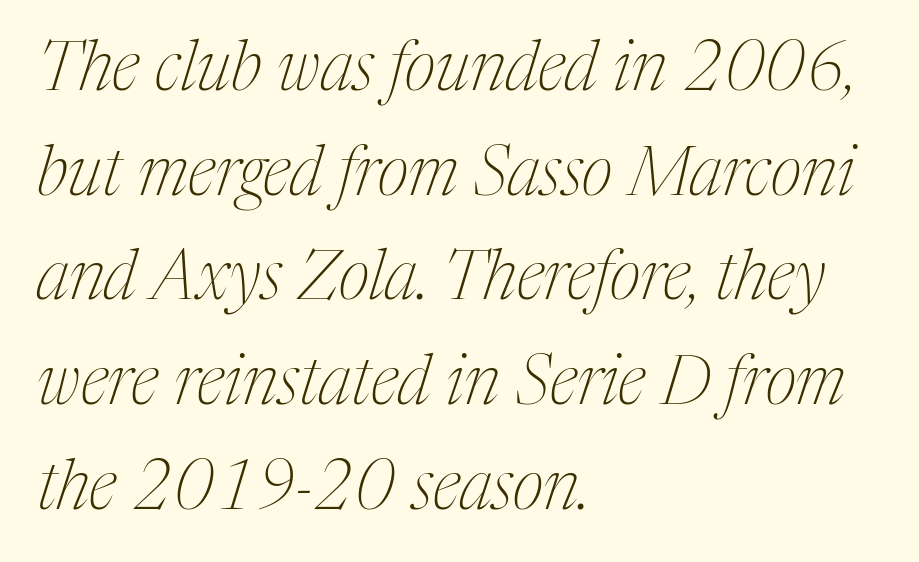
Summary of vertical rhythm: regular, with standard interline spacing. Character widths vary here, with narrow letters taking less room than wide ones. The passage shown is not underscored anywhere. There's an unmistakable incline to the writing here.
